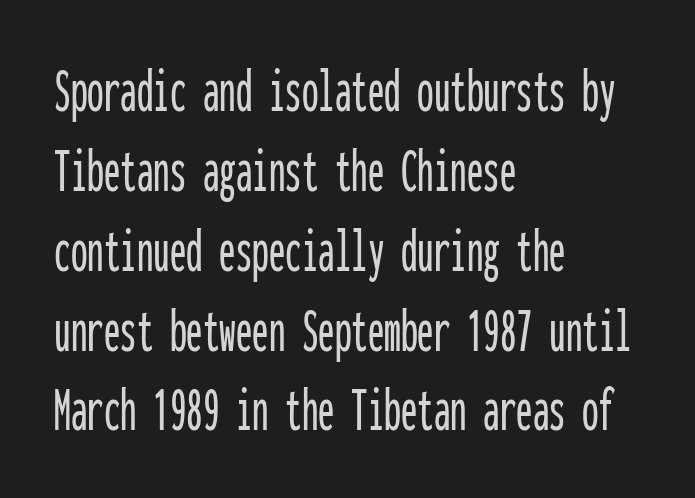
The image shows 66 px condensed sans-serif type, upright, monospaced; set left-aligned, line spacing 1.21x, normal letter spacing, not underlined; low stroke contrast and a medium x-height.
